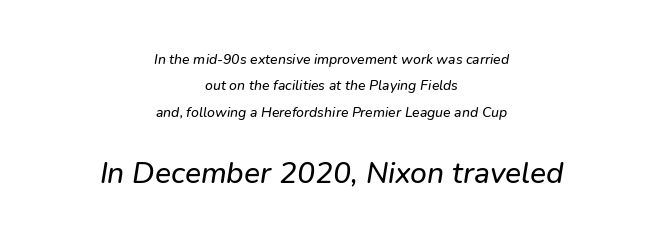
{"serif": "no", "width": "normal", "stroke_contrast": "low", "x_height": "medium", "monospaced": "no", "underline": "no", "align": "center", "line_spacing_ratio": 1.89, "letter_spacing": "normal", "letter_spacing_em": 0.0, "larger_block": "second", "size_ratio": 2.14, "glyph_px": 30}
